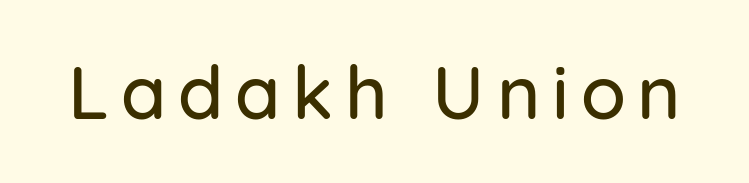
Q: Is the text italic (slanted)? A: No, it is upright.
Q: Is the typeface a serif or a sans-serif typeface? A: Sans-serif.
Q: Is the text underlined? A: No.
Q: Width (condensed, normal, or wide)? A: Normal.
Q: Stroke contrast? A: Low.
Q: x-height? A: Medium.
Q: Monospaced? A: No.
